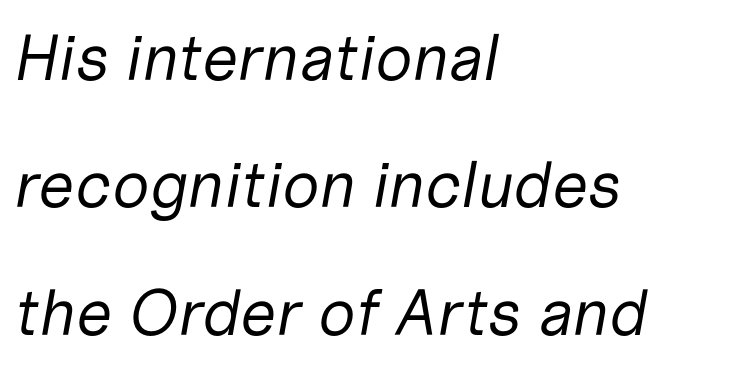
Q: Is the text bold? A: No.
Q: Is the text italic (slanted)? A: Yes, it leans right by about 10 degrees.
Q: Is the text underlined? A: No.
Q: How is the paragraph aligned? A: Left-aligned.
Q: Is the spacing between letters normal or unusually wide? A: Normal.
Q: Is the spacing between lines tight, normal or loose? A: Loose.
Q: Width (condensed, normal, or wide)? A: Normal.
Q: Stroke contrast? A: Low.
Q: x-height? A: Medium.
Q: Monospaced? A: No.
